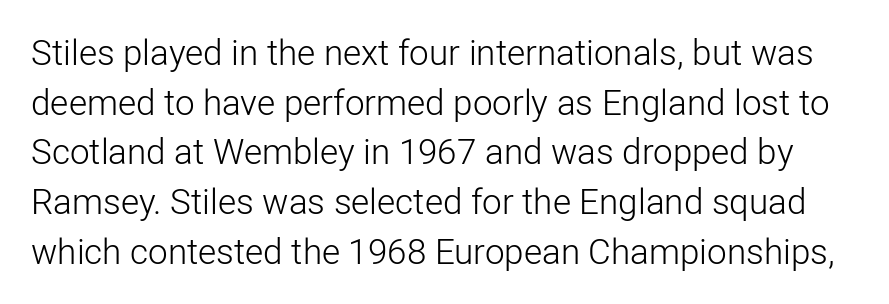
Q: Is the text bold? A: No.
Q: Is the text italic (slanted)? A: No, it is upright.
Q: Is the typeface a serif or a sans-serif typeface? A: Sans-serif.
Q: Is the text underlined? A: No.
Q: Is the spacing between letters normal or unusually wide? A: Normal.
Q: Is the spacing between lines tight, normal or loose? A: Normal.
Q: Width (condensed, normal, or wide)? A: Normal.
Q: Stroke contrast? A: Low.
Q: x-height? A: Medium.
Q: Monospaced? A: No.
